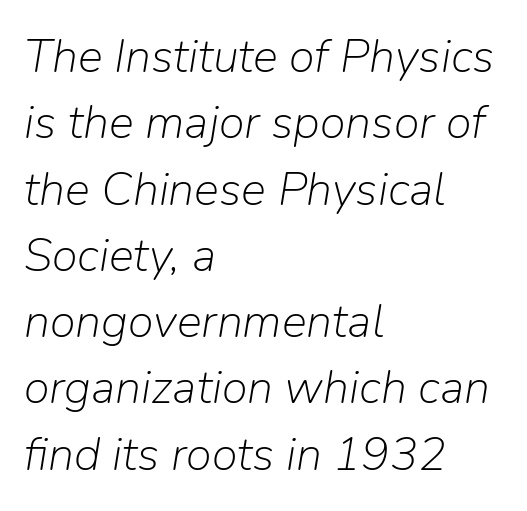
Stroke mass is kept to a normal reading level or below. In terms of letterspacing, this is plain default setting. Words float on clear page, feet unadorned. A typesetter would call this proportional, since set widths differ per character. This sample keeps an unexceptional amount of space between lines.
